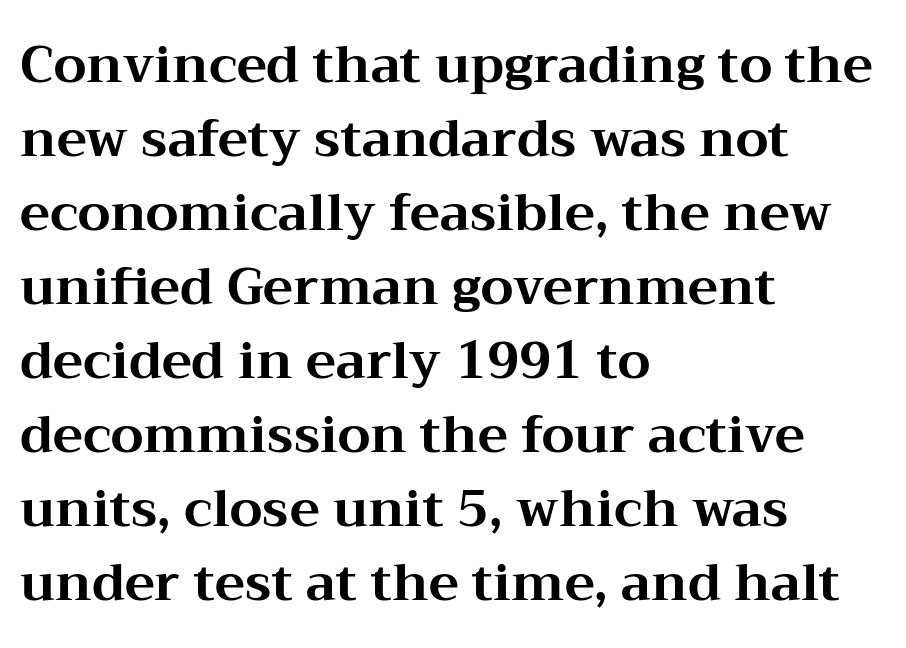
{"serif": "yes", "italic": "no", "bold": "yes", "weight": "bold", "width": "wide", "stroke_contrast": "medium", "x_height": "medium", "monospaced": "no", "underline": "no", "align": "left", "line_spacing": "normal", "line_spacing_ratio": 1.45, "letter_spacing": "normal", "letter_spacing_em": 0.0, "glyph_px": 51}
